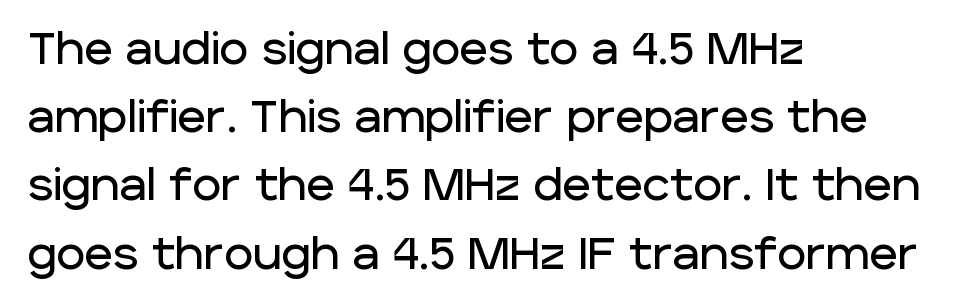
This is roman type, the default non-slanted kind. Glyph-to-glyph distance matches everyday printed text. Is this a fixed-width face? No — the glyphs have proportional, varying widths. The line-height multiplier appears to be the usual default.
